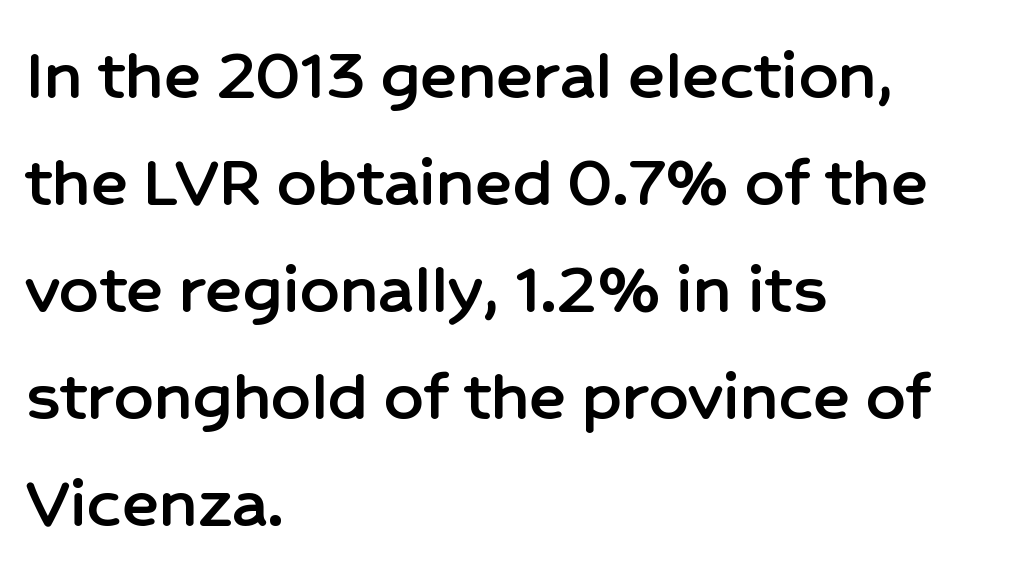
The image shows 77 px sans-serif type, upright; set left-aligned, normal line spacing (1.39x), normal letter spacing, not underlined; low stroke contrast and a medium x-height.
